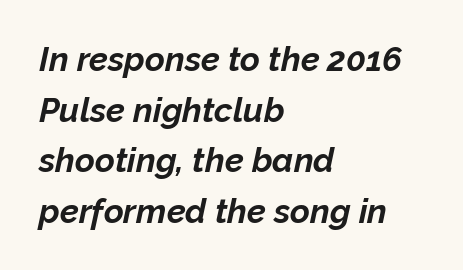
The image shows 34 px bold type, italic (leaning right); set left-aligned, normal line spacing (1.49x), normal letter spacing, not underlined; low stroke contrast and a medium x-height.
